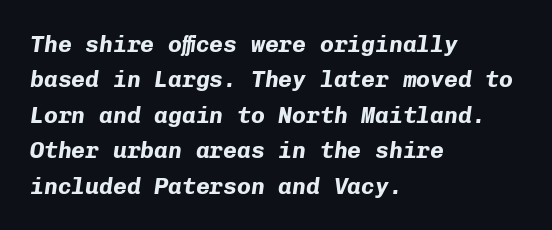
Q: Is the text bold? A: Yes.
Q: Is the text italic (slanted)? A: Yes, it leans right by about 8 degrees.
Q: Is the text underlined? A: No.
Q: How is the paragraph aligned? A: Left-aligned.
Q: Is the spacing between letters normal or unusually wide? A: Normal.
Q: Is the spacing between lines tight, normal or loose? A: Normal.
